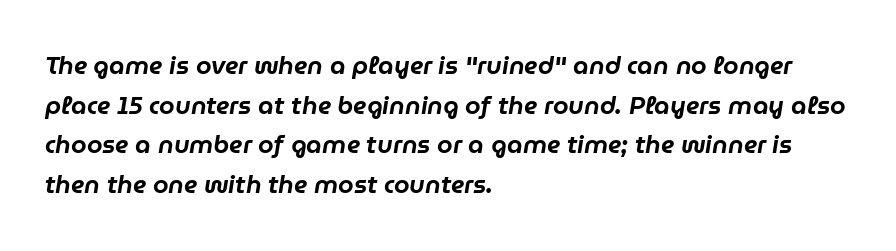
{"italic": "yes", "lean": "right", "slant_degrees": 9, "underline": "no", "align": "left", "line_spacing": "normal", "line_spacing_ratio": 1.59, "letter_spacing": "normal", "letter_spacing_em": 0.0, "glyph_px": 25}
